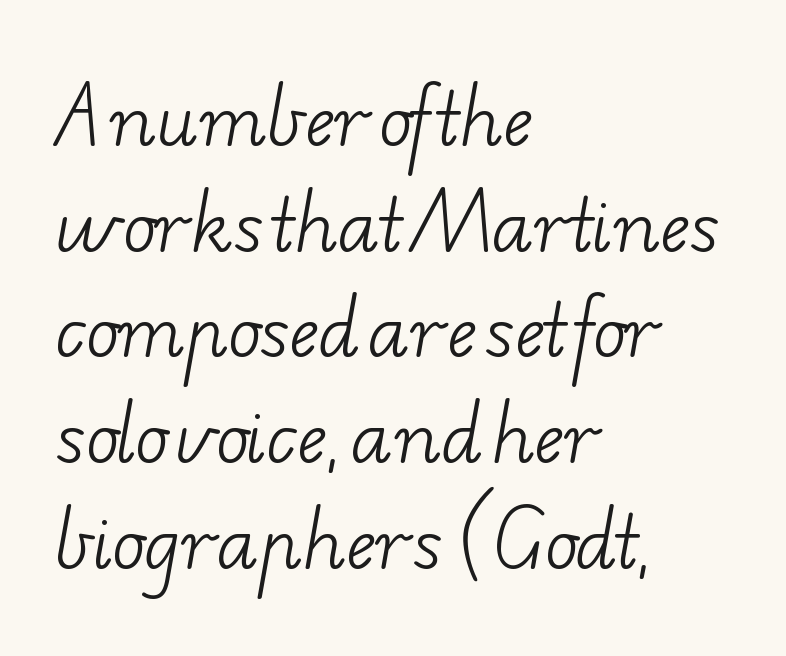
{"serif": "yes", "bold": "no", "weight": "light", "width": "wide", "stroke_contrast": "low", "x_height": "small", "monospaced": "no", "underline": "no", "align": "left", "line_spacing": "normal", "line_spacing_ratio": 1.51, "letter_spacing": "normal", "letter_spacing_em": 0.0, "glyph_px": 70}
